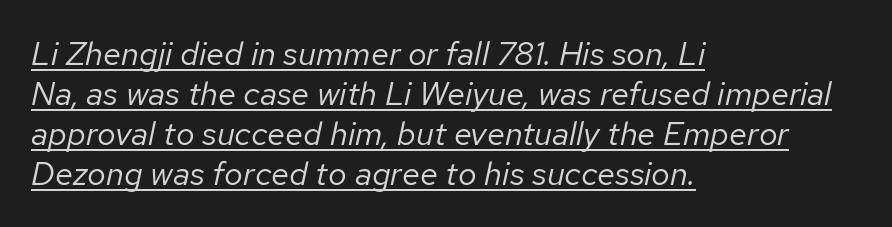
Q: Is the text bold? A: No.
Q: Is the text italic (slanted)? A: Yes, it leans right by about 12 degrees.
Q: Is the text underlined? A: Yes.
Q: How is the paragraph aligned? A: Left-aligned.
Q: Is the spacing between letters normal or unusually wide? A: Normal.
Q: Width (condensed, normal, or wide)? A: Normal.
Q: Stroke contrast? A: Low.
Q: x-height? A: Medium.
Q: Monospaced? A: No.
